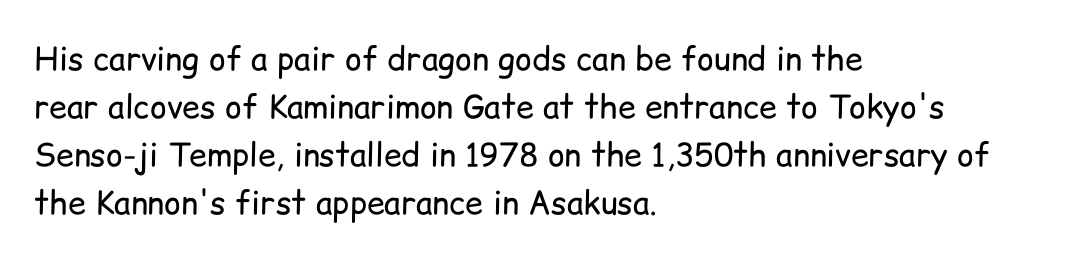
{"serif": "no", "italic": "no", "bold": "no", "weight": "regular", "width": "normal", "stroke_contrast": "low", "x_height": "medium", "monospaced": "no", "underline": "no", "align": "left", "line_spacing": "normal", "line_spacing_ratio": 1.5, "letter_spacing": "normal", "letter_spacing_em": 0.0, "glyph_px": 32}
